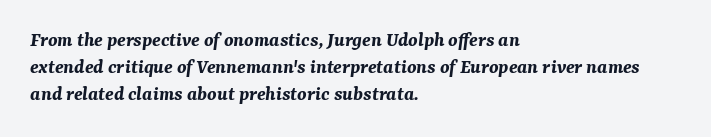
Q: Is the text bold? A: Yes.
Q: Is the text italic (slanted)? A: Yes, it leans right by about 7 degrees.
Q: Is the text underlined? A: No.
Q: How is the paragraph aligned? A: Left-aligned.
Q: Is the spacing between letters normal or unusually wide? A: Normal.
Q: Is the spacing between lines tight, normal or loose? A: Normal.
